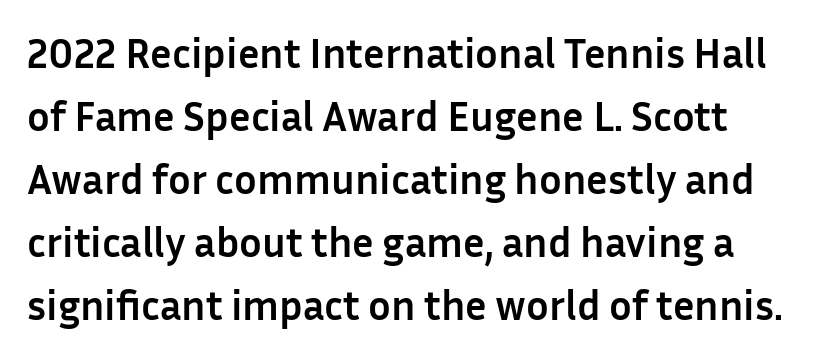
The image shows 42 px semibold sans-serif type, upright; set normal line spacing (1.5x), normal letter spacing, not underlined; low stroke contrast and a medium x-height.
